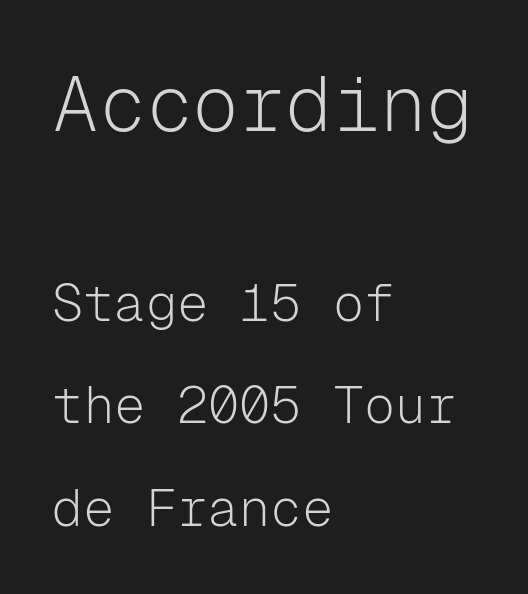
These lines keep a tight, regular rhythm from letter to letter. The typesetter chose a ragged-right arrangement here. On a weight scale, this lands at 450 or below. This layout puts the oversized block above and the modest block below. The letters stand straight up with perfectly vertical stems. Nobody drew a line under any word here.
